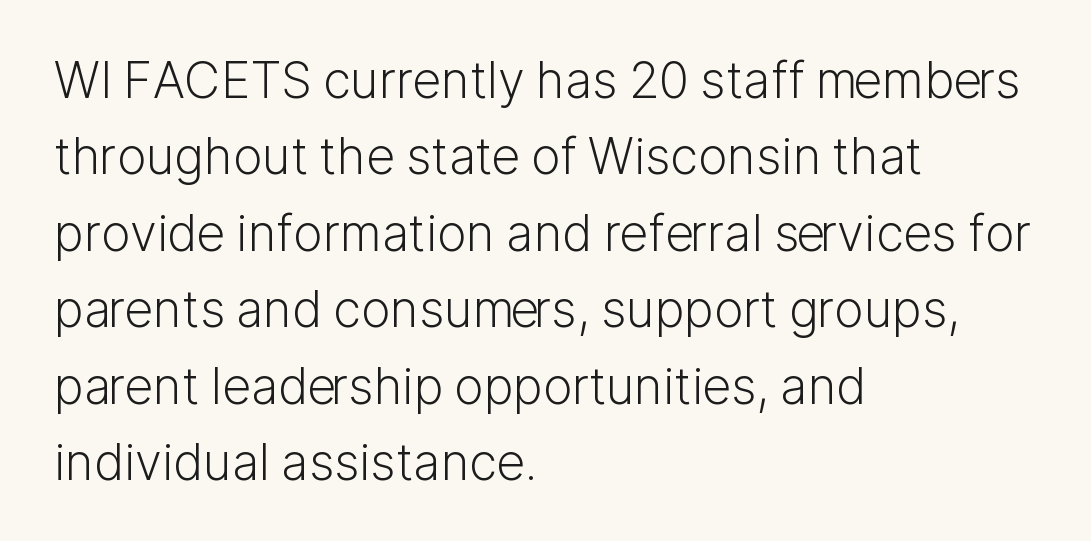
Regarding leading, the lines here are spaced in the standard way. Clear beneath every line of the passage. Unlike a traditional serif, this face leaves its strokes unadorned. These lines are set flush left with a ragged right edge. The rendering uses natural spacing where letterforms have individual widths.
